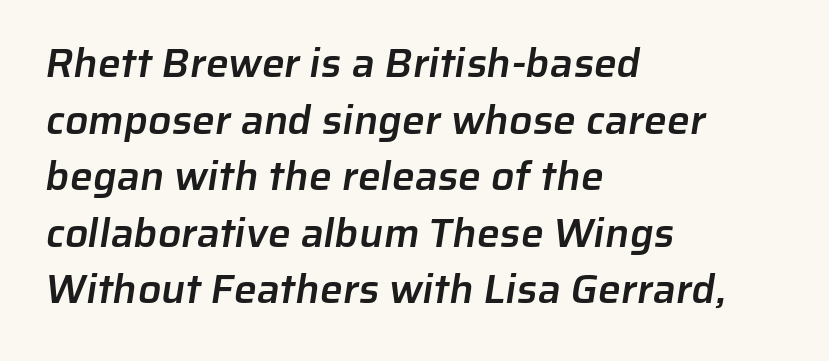
The image shows 41 px semibold sans-serif type; set left-aligned, normal line spacing (1.38x), normal letter spacing, not underlined; low stroke contrast and a medium x-height.
